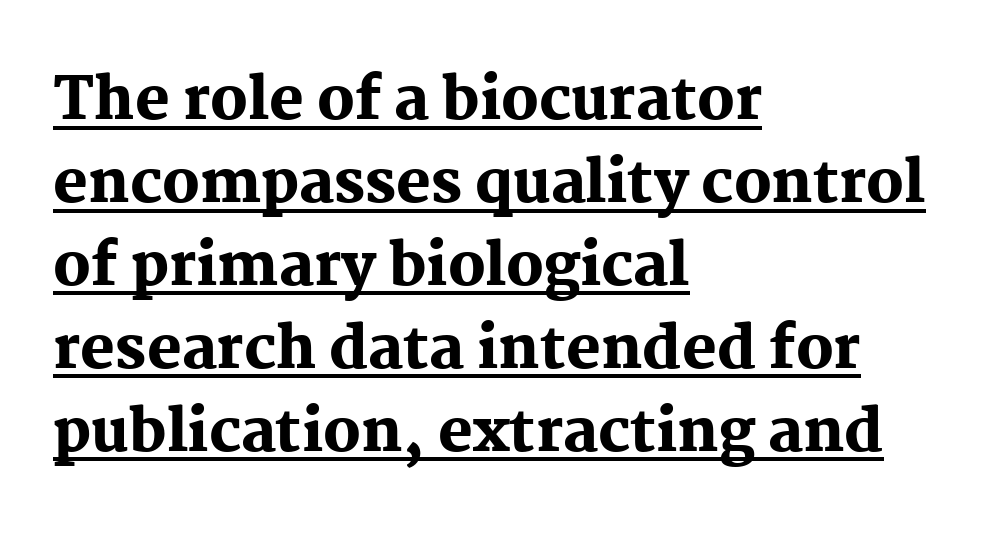
Q: Is the text bold? A: Yes.
Q: Is the text italic (slanted)? A: No, it is upright.
Q: Is the typeface a serif or a sans-serif typeface? A: Serif.
Q: Is the text underlined? A: Yes.
Q: How is the paragraph aligned? A: Left-aligned.
Q: Is the spacing between letters normal or unusually wide? A: Normal.
Q: Is the spacing between lines tight, normal or loose? A: Normal.
Q: Width (condensed, normal, or wide)? A: Normal.
Q: Stroke contrast? A: Medium.
Q: x-height? A: Medium.
Q: Monospaced? A: No.
